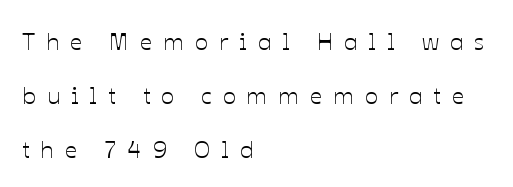
Check under the words: just untouched page. Horizontal alignment here is leftward, the default for most running prose. These lines stand farther apart than default settings would place them. Substantial extra tracking has been applied to these lines.
